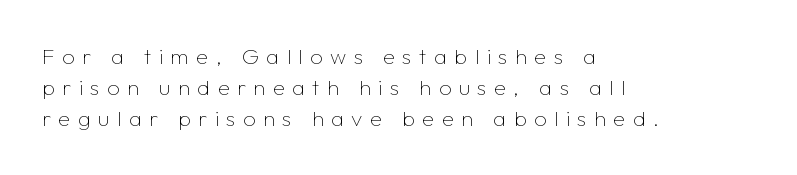
Q: Is the text bold? A: No.
Q: Is the text italic (slanted)? A: No, it is upright.
Q: Is the text underlined? A: No.
Q: How is the paragraph aligned? A: Left-aligned.
Q: Is the spacing between letters normal or unusually wide? A: Unusually wide.
Q: Is the spacing between lines tight, normal or loose? A: Normal.
